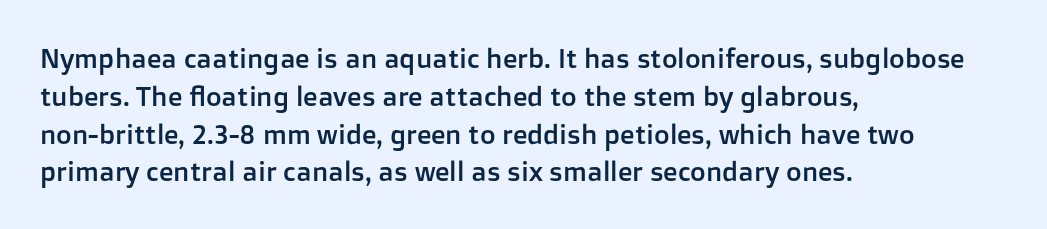
{"italic": "no", "underline": "no", "align": "left", "line_spacing": "normal", "line_spacing_ratio": 1.4, "letter_spacing": "normal", "letter_spacing_em": 0.0, "glyph_px": 27}
